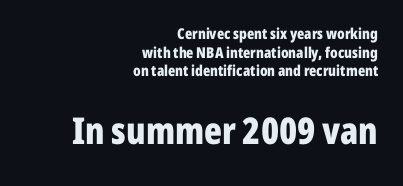
Casual observation: everything's shoved over to the right. Any mark beneath the type? The region is blank. These lines were composed using upright roman letters. Is this a fixed-width face? No — the glyphs have proportional, varying widths. Font category for this specimen: sans-serif. This rendering leaves character spacing at its baseline value.
